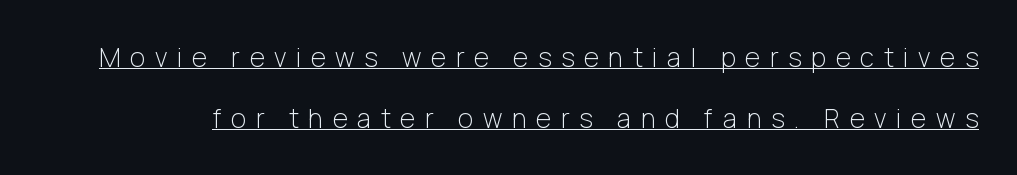
Q: Is the text bold? A: No.
Q: Is the text italic (slanted)? A: No, it is upright.
Q: Is the text underlined? A: Yes.
Q: Is the spacing between letters normal or unusually wide? A: Unusually wide.
Q: Is the spacing between lines tight, normal or loose? A: Loose.
